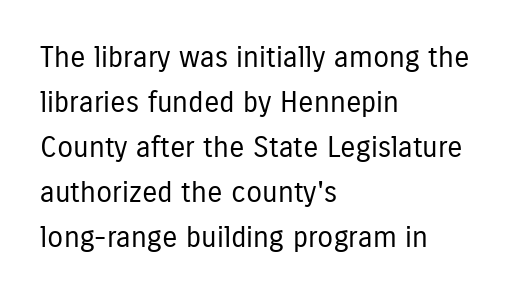
The image shows 29 px regular-weight, condensed sans-serif type, upright; set left-aligned, normal line spacing (1.55x), normal letter spacing, not underlined; low stroke contrast and a medium x-height.
